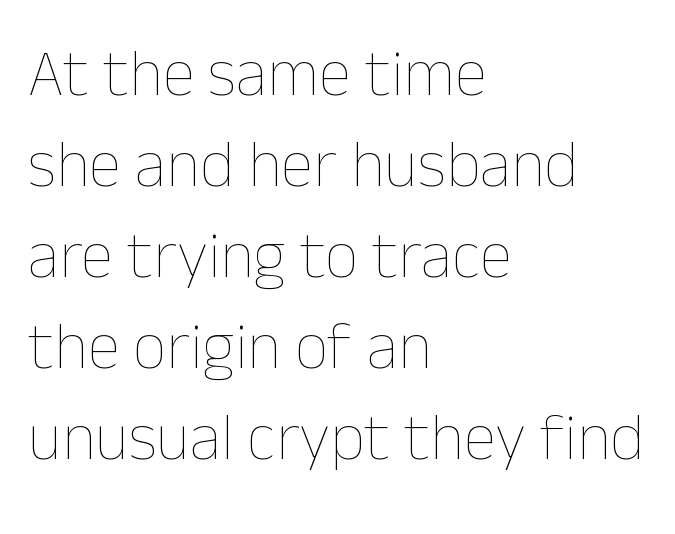
{"italic": "no", "bold": "no", "weight": "thin", "width": "normal", "stroke_contrast": "low", "x_height": "medium", "monospaced": "no", "underline": "no", "align": "left", "line_spacing": "normal", "line_spacing_ratio": 1.38, "letter_spacing": "normal", "letter_spacing_em": 0.0, "glyph_px": 66}
